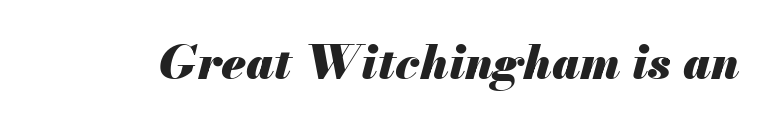
Underlining? Definitely not there. The letters advance in unequal steps, a hallmark of proportional type. The glyphs have the mass of a bold cut. The tracking reads as untouched default to a designer's eye. Characters are canted at an angle relative to the baseline's perpendicular.
